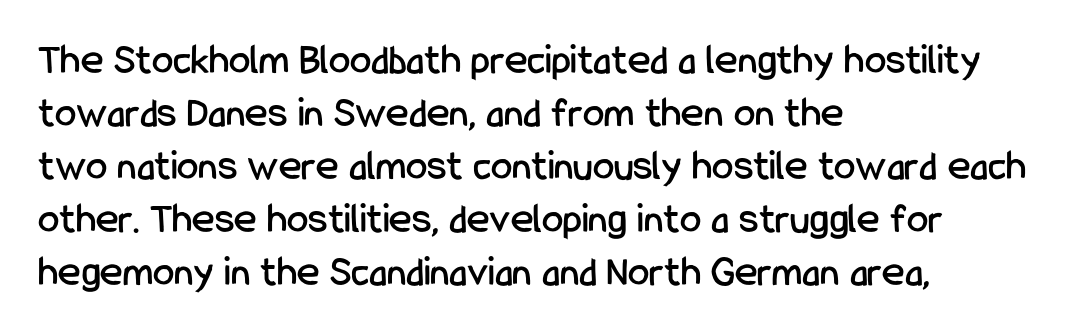
The image shows 43 px condensed sans-serif type, upright; set left-aligned, line spacing 1.23x, normal letter spacing, not underlined; low stroke contrast and a medium x-height.
